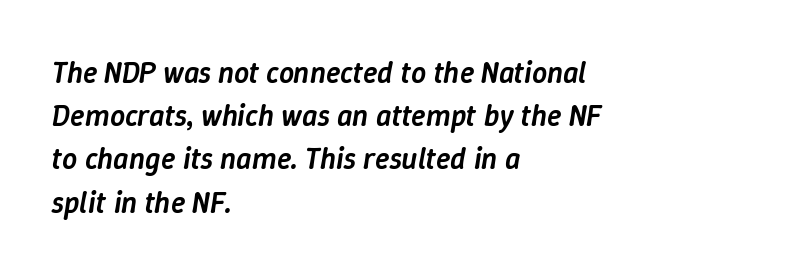
{"italic": "yes", "lean": "right", "slant_degrees": 9, "bold": "semi", "weight": "semibold", "width": "normal", "stroke_contrast": "low", "x_height": "medium", "monospaced": "no", "underline": "no", "align": "left", "line_spacing": "normal", "line_spacing_ratio": 1.44, "letter_spacing": "normal", "letter_spacing_em": 0.0, "glyph_px": 30}
